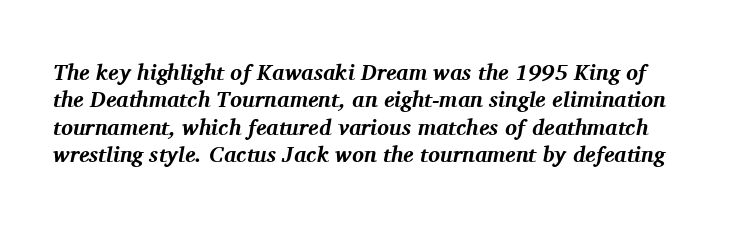
Unmarked baselines from the first word to the last. Every letter is thick-stroked: bold, no question. What stands out about the letter spacing? Nothing — it is the standard amount. There's an unmistakable incline to the writing here.
